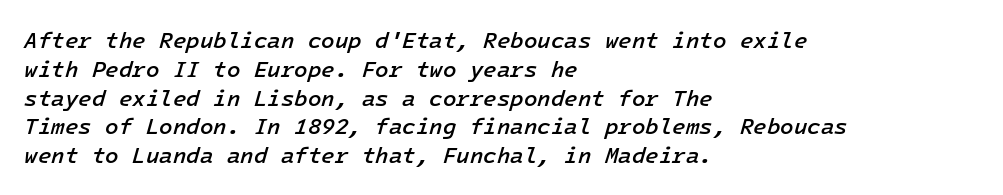
Q: Is the text bold? A: Semi-bold.
Q: Is the text italic (slanted)? A: Yes, it leans right by about 16 degrees.
Q: Is the text underlined? A: No.
Q: How is the paragraph aligned? A: Left-aligned.
Q: Is the spacing between letters normal or unusually wide? A: Normal.
Q: Is the spacing between lines tight, normal or loose? A: Normal.
